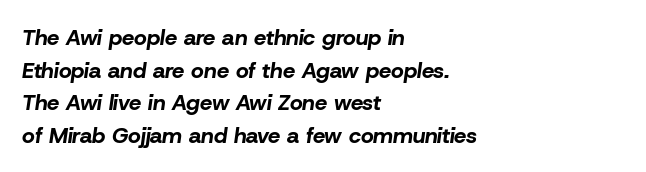
Q: Is the text bold? A: Yes.
Q: Is the text italic (slanted)? A: Yes, it leans right by about 8 degrees.
Q: Is the text underlined? A: No.
Q: How is the paragraph aligned? A: Left-aligned.
Q: Is the spacing between letters normal or unusually wide? A: Normal.
Q: Is the spacing between lines tight, normal or loose? A: Normal.
